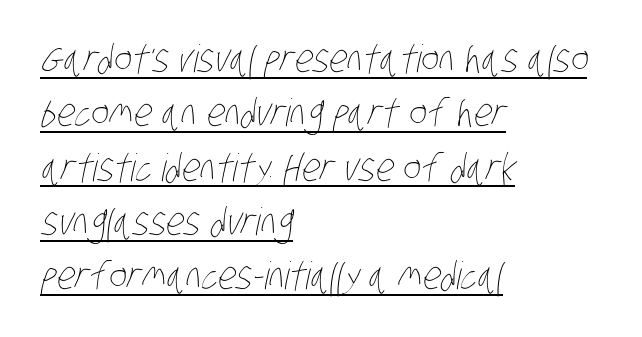
Q: Is the text bold? A: No.
Q: Is the text underlined? A: Yes.
Q: How is the paragraph aligned? A: Left-aligned.
Q: Is the spacing between letters normal or unusually wide? A: Normal.
Q: Is the spacing between lines tight, normal or loose? A: Normal.
Q: Width (condensed, normal, or wide)? A: Condensed.
Q: Stroke contrast? A: Low.
Q: x-height? A: Large.
Q: Monospaced? A: No.
